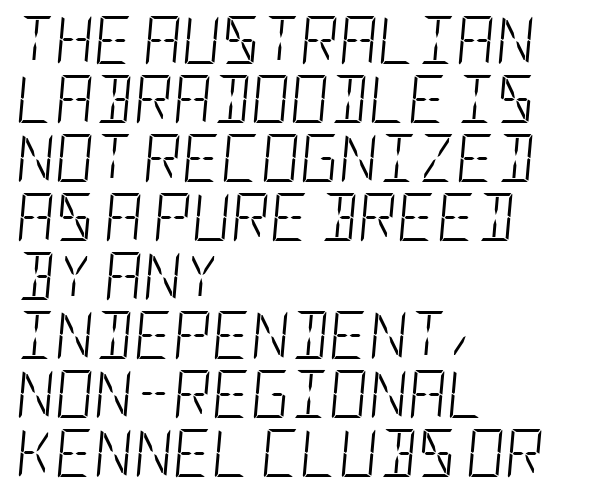
Leftover space on each line is placed entirely after the last word. These lines were composed using italics. Compared with typical body copy, the letter spacing here is the same. Lines of text with bare space underneath.
